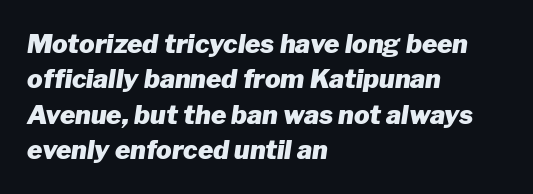
Q: Is the text bold? A: Yes.
Q: Is the text italic (slanted)? A: Yes, it leans right by about 8 degrees.
Q: Is the text underlined? A: No.
Q: How is the paragraph aligned? A: Left-aligned.
Q: Is the spacing between letters normal or unusually wide? A: Normal.
Q: Is the spacing between lines tight, normal or loose? A: Normal.
